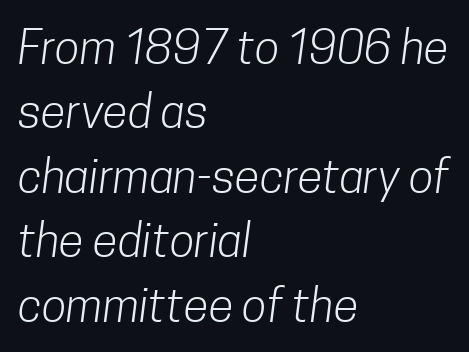
The image shows 46 px light, condensed sans-serif type; set left-aligned, normal line spacing (1.4x), normal letter spacing, not underlined; low stroke contrast and a medium x-height.
